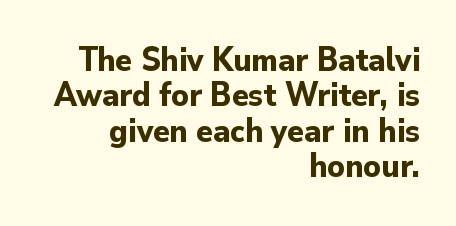
Horizontal alignment here is rightward, an uncommon choice for prose. Unlike italic type, these characters show no tilt at all. This is sans-serif lettering, the kind often seen on screens and signage. Observe the ordinary spacing: letters are neighbours, not strangers. This rendering features lettering with no underline.
